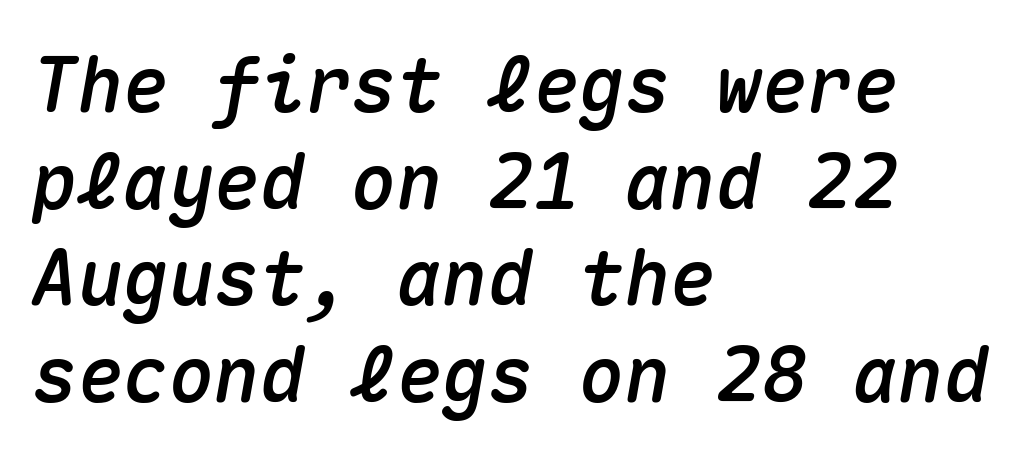
{"italic": "yes", "lean": "right", "slant_degrees": 10, "width": "normal", "stroke_contrast": "medium", "x_height": "medium", "monospaced": "yes", "underline": "no", "align": "left", "line_spacing": "normal", "line_spacing_ratio": 1.27, "letter_spacing": "normal", "letter_spacing_em": 0.0, "glyph_px": 76}
